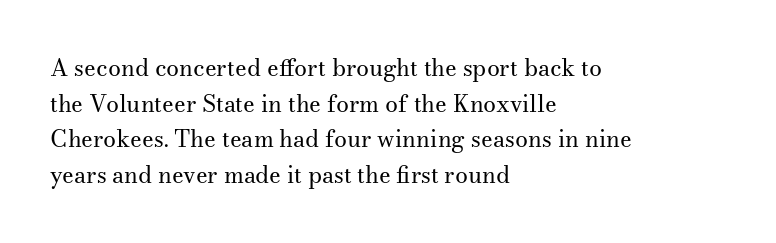
Baseline-to-baseline distance is the conventional proportion of letter height. The passage is arranged the way most books set body copy — flush left. The glyphs are unaccompanied by any horizontal stroke below them. The gaps between neighbouring characters are ordinary and unremarkable.
